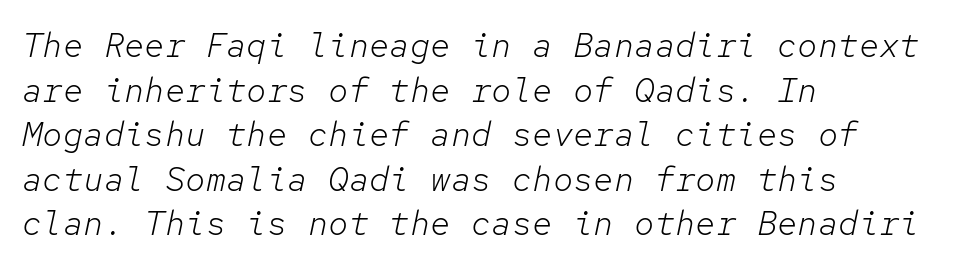
The image shows 34 px light type, italic (leaning right), monospaced; set left-aligned, normal line spacing (1.31x), normal letter spacing, not underlined; low stroke contrast and a medium x-height.
